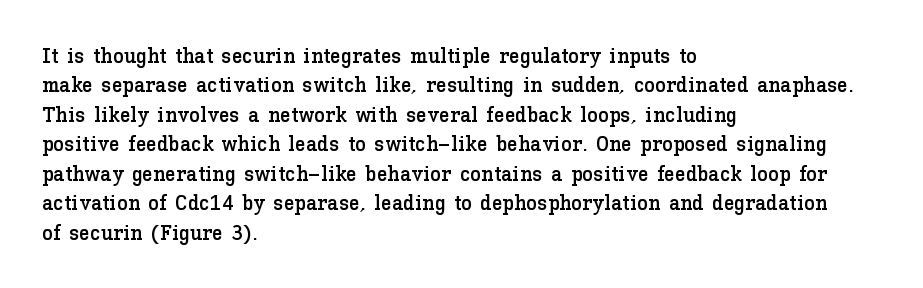
Reading down the block, your eye returns to a fixed left position each line. The type sits square on the baseline with zero lean. The space directly below the letters is spotless. Notice how descenders clear the ascenders below comfortably — that's standard leading. Each word holds together tightly as a unit, with standard inter-letter gaps.
